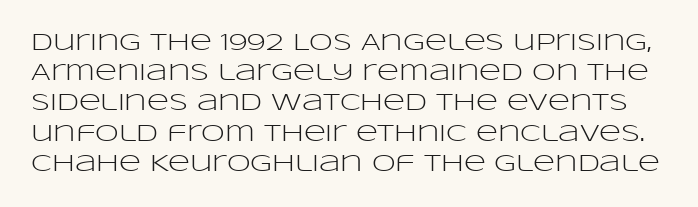
The image shows 24 px text type, upright; set normal line spacing (1.26x), normal letter spacing, not underlined.
